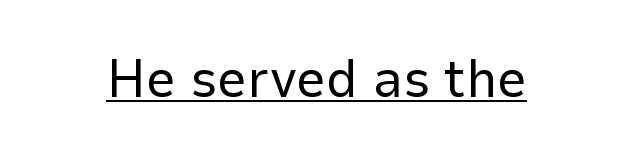
The image shows 53 px regular-weight sans-serif type, upright; set normal letter spacing, underlined; low stroke contrast and a medium x-height.
